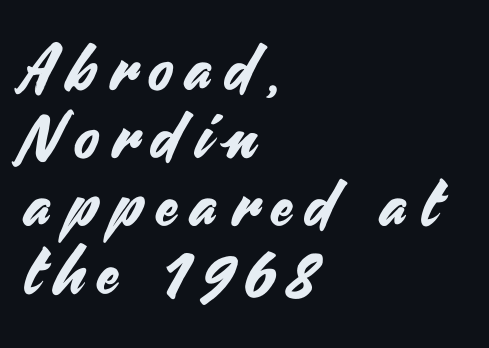
{"serif": "no", "width": "normal", "stroke_contrast": "medium", "x_height": "small", "monospaced": "no", "underline": "no", "align": "left", "line_spacing": "tight", "line_spacing_ratio": 1.06, "letter_spacing": "wide", "letter_spacing_em": 0.21, "glyph_px": 64}
